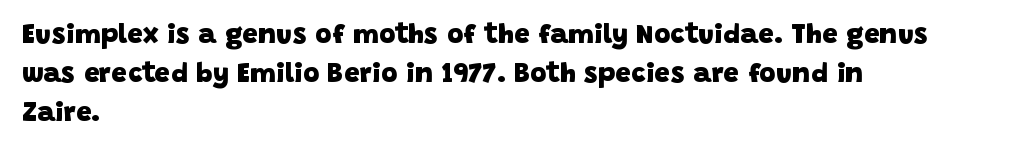
Regular leading. The typesetting leans heavy: a genuine bold. Beneath every word, the page is bare. The face used here is proportionally spaced, like ordinary book or web type. Typeset ragged right — the left edge is the straight one.
